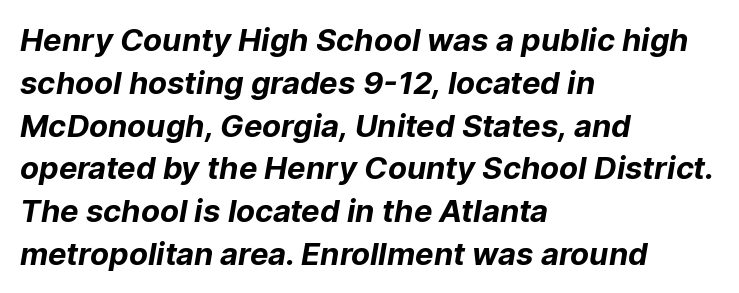
The image shows 31 px bold sans-serif type; set left-aligned, normal line spacing (1.38x), normal letter spacing, not underlined; low stroke contrast and a medium x-height.
